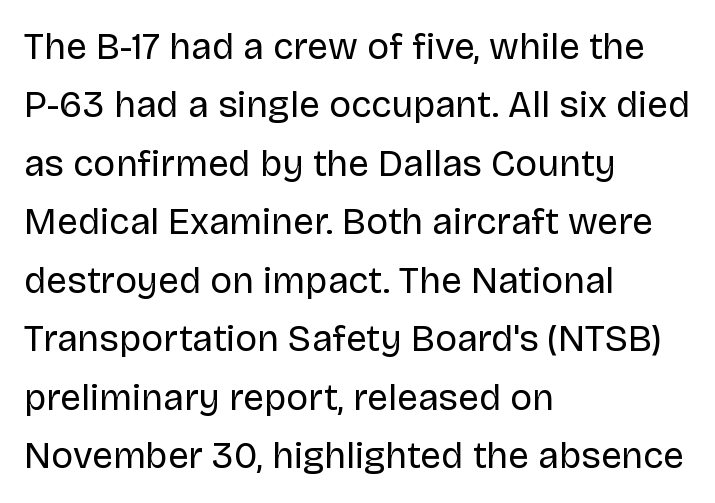
The image shows 37 px regular-weight sans-serif type, upright; set left-aligned, normal line spacing (1.58x), normal letter spacing, not underlined; low stroke contrast and a large x-height.
